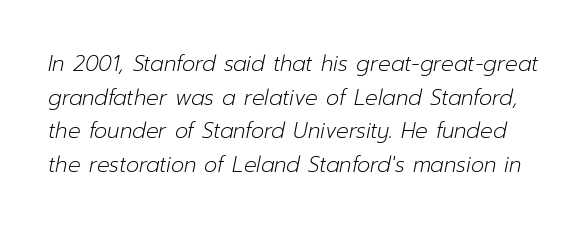
Q: Is the text bold? A: No.
Q: Is the text italic (slanted)? A: Yes, it leans right by about 12 degrees.
Q: Is the text underlined? A: No.
Q: Is the spacing between letters normal or unusually wide? A: Normal.
Q: Is the spacing between lines tight, normal or loose? A: Normal.
